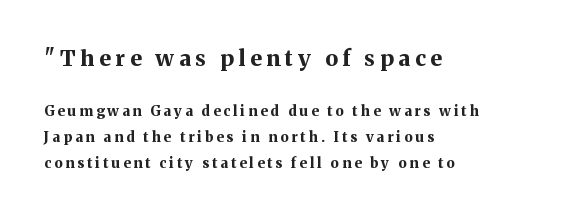
{"italic": "no", "bold": "yes", "underline": "no", "align": "left", "line_spacing_ratio": 1.85, "letter_spacing": "wide", "letter_spacing_em": 0.22, "larger_block": "first", "size_ratio": 1.57, "glyph_px": 22}
